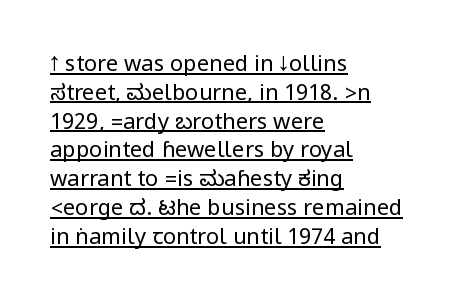
{"italic": "no", "bold": "no", "underline": "yes", "align": "left", "line_spacing": "normal", "line_spacing_ratio": 1.31, "letter_spacing": "normal", "letter_spacing_em": 0.0, "glyph_px": 22}
